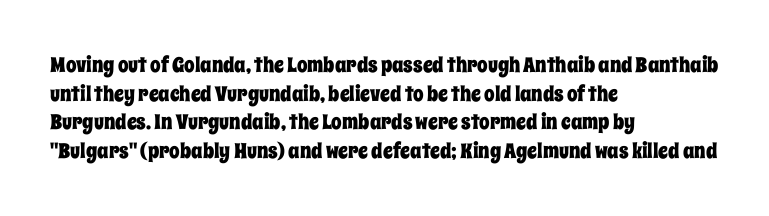
The rendering keeps characters at their native spacing. Does the lettering tilt? It doesn't — this is upright. Descender tails drop into unmarked territory. The lines sit at an ordinary, default distance from one another. One-word summary of the alignment: left.
